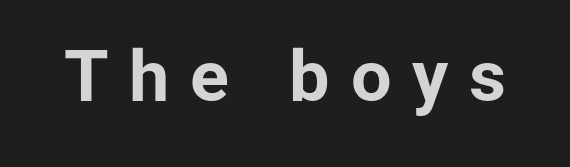
The image shows 72 px bold sans-serif type, upright; set unusually wide letter spacing (+0.29 em), not underlined; low stroke contrast and a medium x-height.
